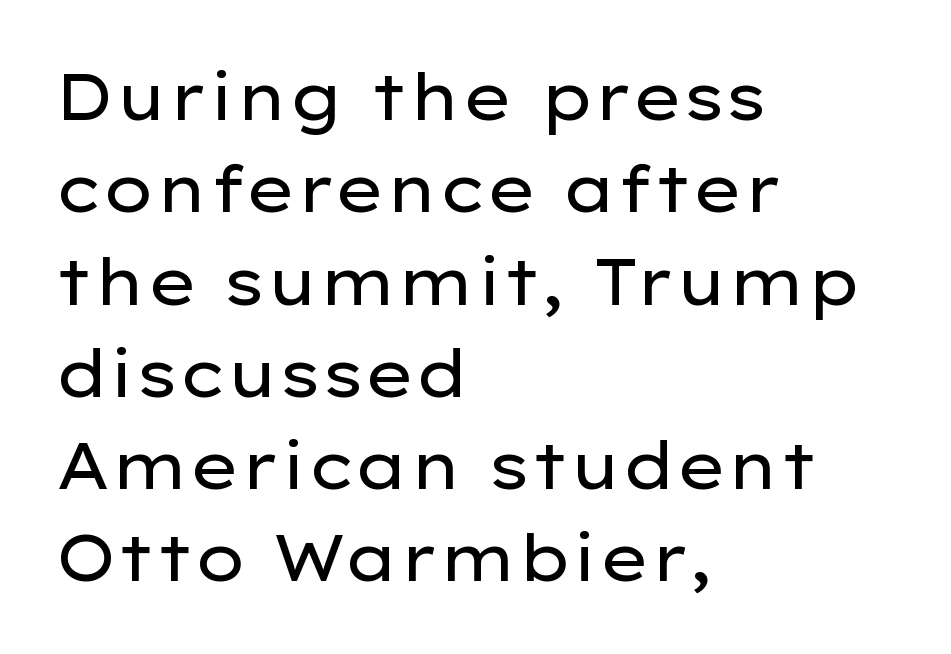
Q: Is the text bold? A: No.
Q: Is the text italic (slanted)? A: No, it is upright.
Q: Is the typeface a serif or a sans-serif typeface? A: Sans-serif.
Q: Is the text underlined? A: No.
Q: How is the paragraph aligned? A: Left-aligned.
Q: Is the spacing between letters normal or unusually wide? A: Normal.
Q: Is the spacing between lines tight, normal or loose? A: Normal.
Q: Width (condensed, normal, or wide)? A: Wide.
Q: Stroke contrast? A: Low.
Q: x-height? A: Medium.
Q: Monospaced? A: No.
